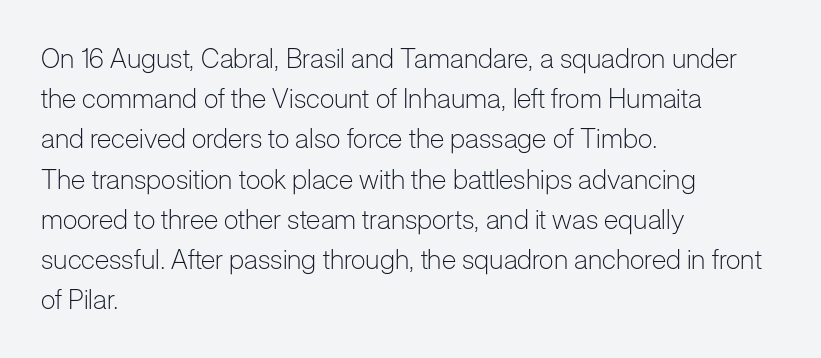
{"italic": "no", "bold": "no", "underline": "no", "align": "left", "line_spacing": "normal", "line_spacing_ratio": 1.49, "letter_spacing": "normal", "letter_spacing_em": 0.0, "glyph_px": 27}
